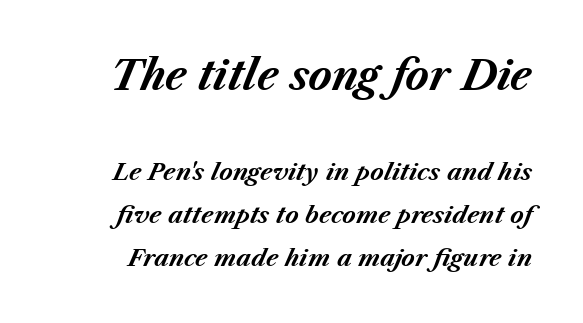
{"italic": "yes", "lean": "right", "slant_degrees": 23, "bold": "yes", "weight": "bold", "width": "normal", "stroke_contrast": "medium", "x_height": "medium", "monospaced": "no", "underline": "no", "line_spacing_ratio": 1.86, "letter_spacing": "normal", "letter_spacing_em": 0.0, "larger_block": "first", "size_ratio": 1.74, "glyph_px": 40}
